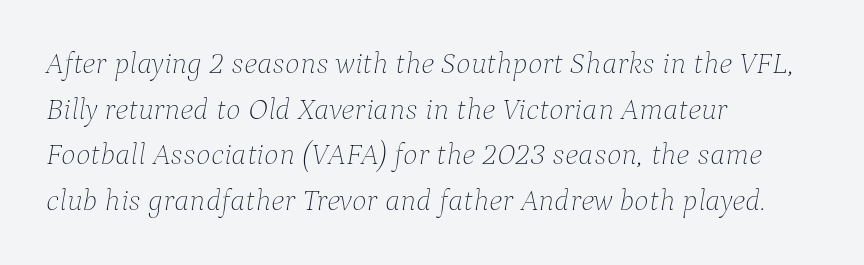
The image shows 31 px thin type, italic (leaning right); set left-aligned, normal line spacing (1.47x), normal letter spacing, not underlined; low stroke contrast and a medium x-height.
